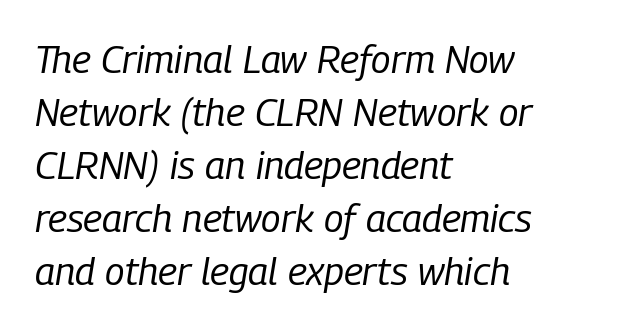
The letters are slanted; this is an italic face. Anything drawn beneath the words? Only blank space. Think of a printed novel: that variable character pitch is what you see here. These lines are set flush left with a ragged right edge. Between one letter and the next there's only the usual sliver of space. Each new line begins a customary step beneath the previous one.
